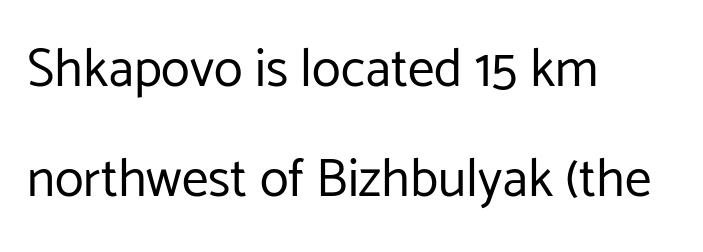
{"serif": "no", "italic": "no", "bold": "no", "weight": "regular", "width": "normal", "stroke_contrast": "low", "x_height": "medium", "monospaced": "no", "underline": "no", "align": "left", "line_spacing": "loose", "line_spacing_ratio": 2.07, "letter_spacing": "normal", "letter_spacing_em": 0.0, "glyph_px": 53}
